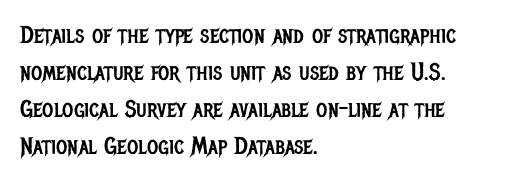
The image shows 24 px text type, upright; set left-aligned, normal line spacing (1.54x), normal letter spacing, not underlined.
